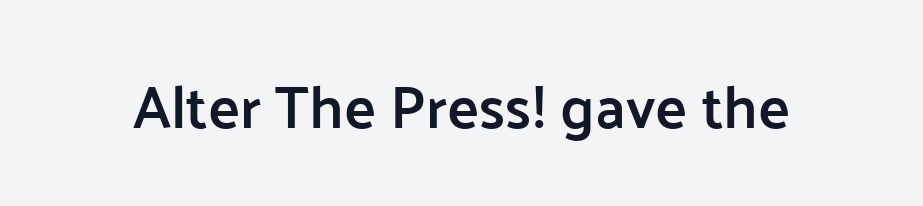
{"serif": "no", "italic": "no", "bold": "semi", "weight": "semibold", "width": "normal", "stroke_contrast": "low", "x_height": "medium", "monospaced": "no", "underline": "no", "letter_spacing": "normal", "letter_spacing_em": 0.0, "glyph_px": 60}
